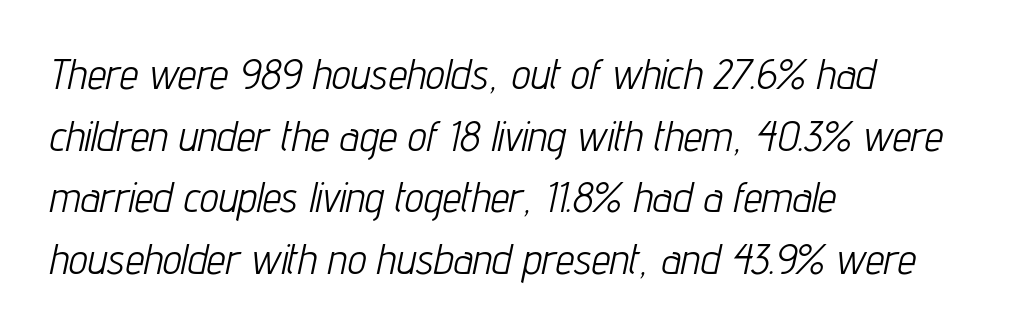
The image shows 42 px light, condensed type, italic (leaning right); set left-aligned, normal line spacing (1.47x), normal letter spacing, not underlined; low stroke contrast and a medium x-height.
